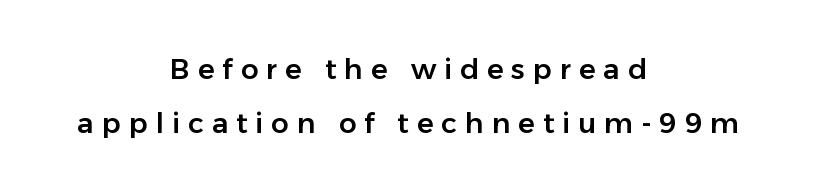
{"serif": "no", "italic": "no", "width": "normal", "stroke_contrast": "low", "x_height": "medium", "monospaced": "no", "underline": "no", "align": "center", "line_spacing": "loose", "line_spacing_ratio": 1.93, "letter_spacing": "wide", "letter_spacing_em": 0.28, "glyph_px": 28}
